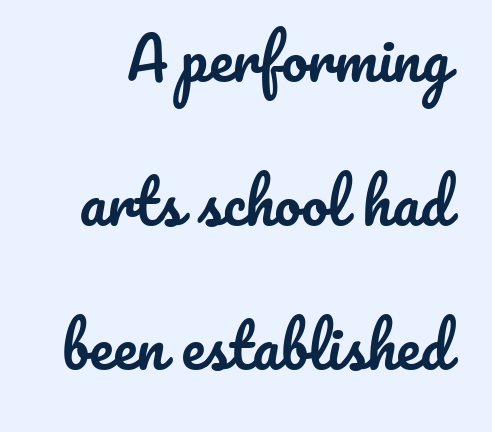
Line spacing here is loose. A typesetter would call this proportional, since set widths differ per character. Beneath every word, the page is bare. Tracking value appears to be zero — textbook default spacing.
